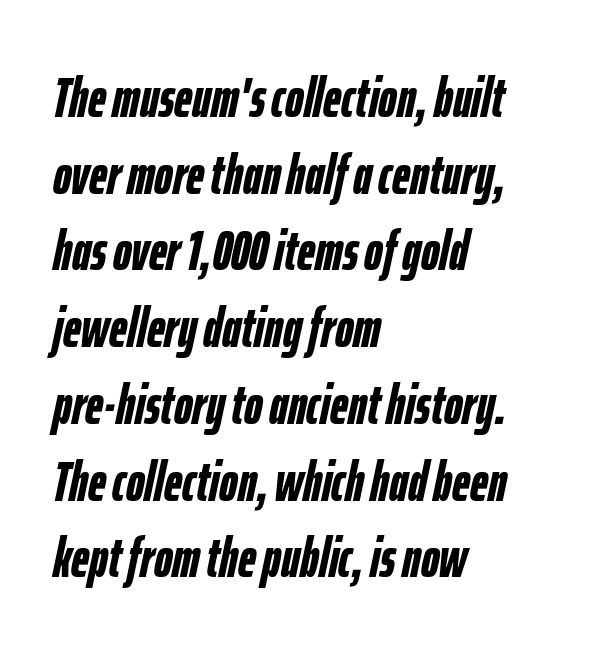
{"italic": "yes", "lean": "right", "slant_degrees": 12, "bold": "yes", "weight": "semibold", "width": "condensed", "stroke_contrast": "low", "x_height": "medium", "monospaced": "no", "underline": "no", "align": "left", "line_spacing": "normal", "line_spacing_ratio": 1.37, "letter_spacing": "normal", "letter_spacing_em": 0.0, "glyph_px": 56}
